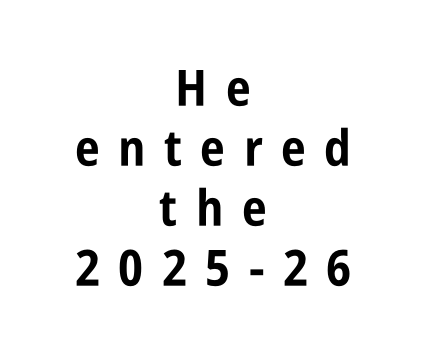
A bare baseline throughout the passage. It's the straight-up-and-down kind of type. Which margin do the lines hug? Neither — every line sits in the middle. Font category for this specimen: sans-serif. On the weight axis this lands at bold, roughly 700. The line texture is sparse and dotted thanks to wide tracking.
